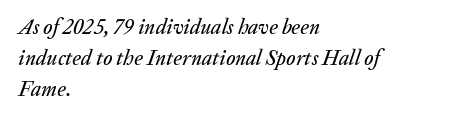
The image shows 21 px text type, italic (leaning right); set left-aligned, normal line spacing (1.47x), normal letter spacing, not underlined.
